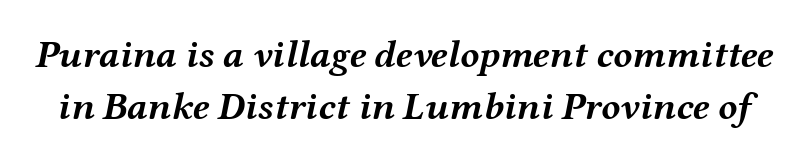
The image shows 39 px semibold, wide type, italic (leaning right); set normal line spacing (1.34x), normal letter spacing, not underlined; medium stroke contrast and a medium x-height.
